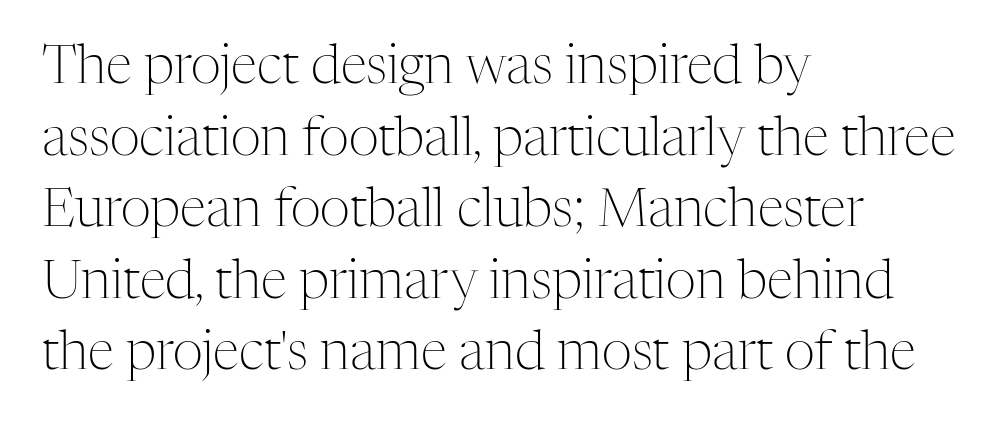
{"serif": "yes", "italic": "no", "bold": "no", "weight": "light", "width": "normal", "stroke_contrast": "medium", "x_height": "medium", "monospaced": "no", "underline": "no", "align": "left", "line_spacing": "normal", "line_spacing_ratio": 1.35, "letter_spacing": "normal", "letter_spacing_em": 0.0, "glyph_px": 53}
